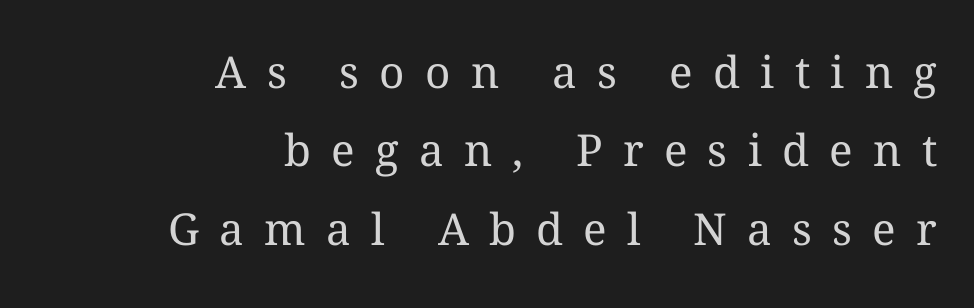
The image shows 44 px regular-weight type, upright; set right-aligned, line spacing 1.78x, unusually wide letter spacing (+0.46 em), not underlined; medium stroke contrast and a medium x-height.
